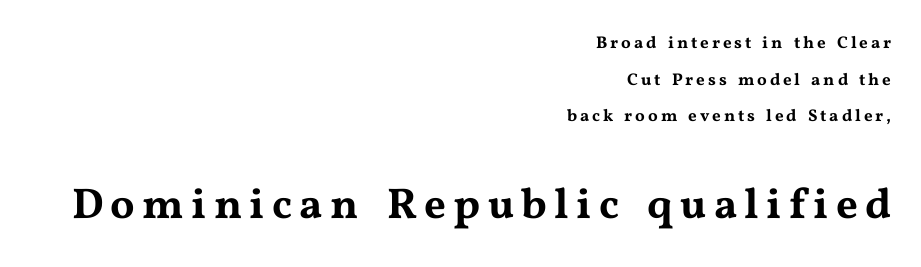
The image shows 43 px wide serif type, upright; set right-aligned, loose line spacing (2.15x), not underlined; the second (bottom) block is 2.53x larger; medium stroke contrast and a medium x-height.
